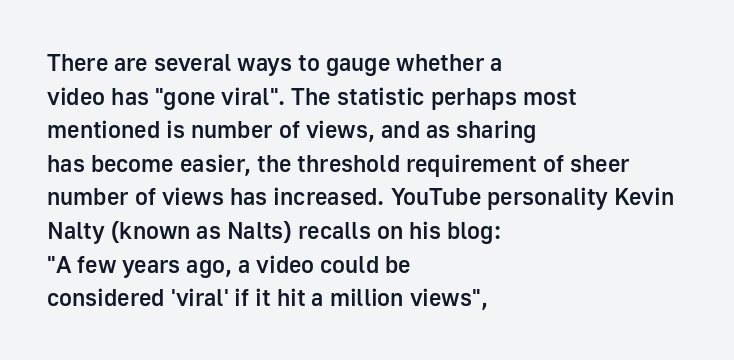
The image shows 24 px text type, upright; set left-aligned, normal line spacing (1.4x), normal letter spacing, not underlined.
